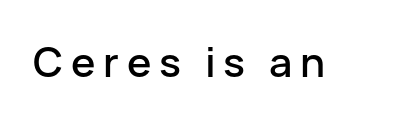
{"serif": "no", "italic": "no", "width": "normal", "stroke_contrast": "low", "x_height": "medium", "monospaced": "no", "underline": "no", "glyph_px": 41}
